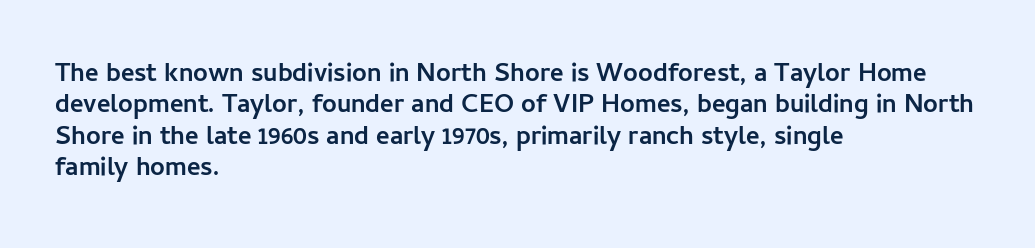
Q: Is the text bold? A: Yes.
Q: Is the text italic (slanted)? A: No, it is upright.
Q: Is the text underlined? A: No.
Q: How is the paragraph aligned? A: Left-aligned.
Q: Is the spacing between letters normal or unusually wide? A: Normal.
